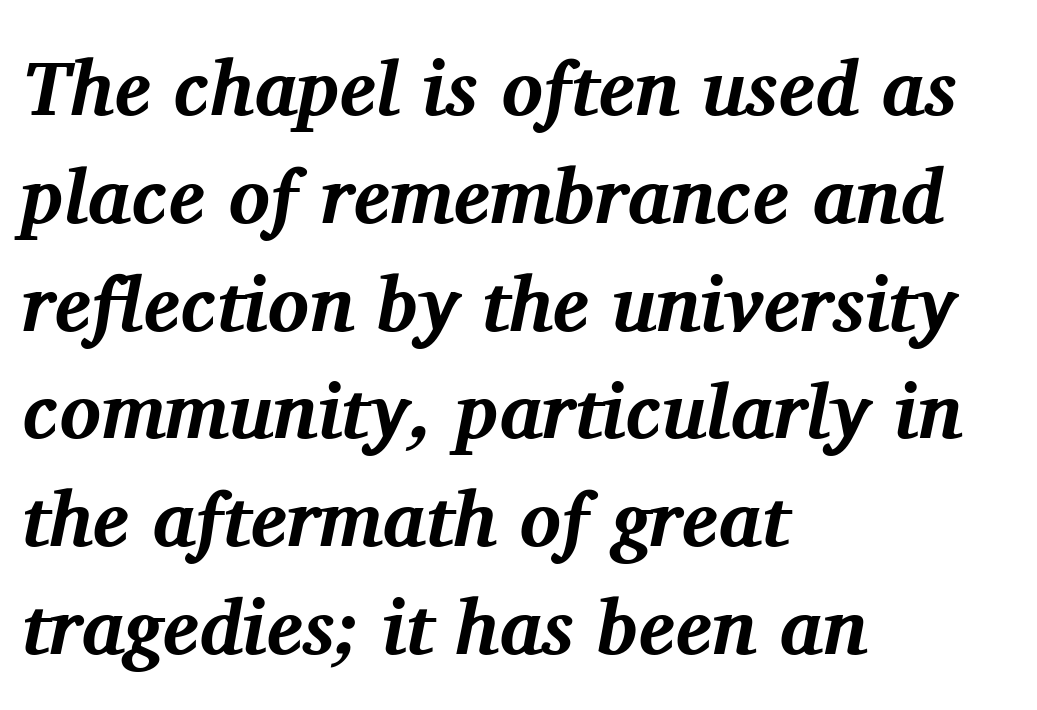
Q: Is the text bold? A: Yes.
Q: Is the text italic (slanted)? A: Yes, it leans right by about 11 degrees.
Q: Is the typeface a serif or a sans-serif typeface? A: Serif.
Q: Is the text underlined? A: No.
Q: How is the paragraph aligned? A: Left-aligned.
Q: Is the spacing between letters normal or unusually wide? A: Normal.
Q: Is the spacing between lines tight, normal or loose? A: Normal.
Q: Width (condensed, normal, or wide)? A: Normal.
Q: Stroke contrast? A: Medium.
Q: x-height? A: Medium.
Q: Monospaced? A: No.
